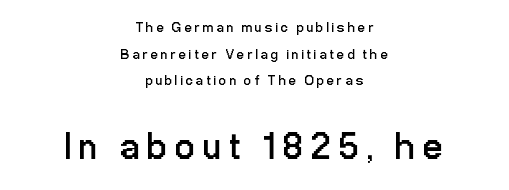
{"serif": "no", "italic": "no", "bold": "no", "weight": "regular", "width": "condensed", "stroke_contrast": "low", "x_height": "medium", "monospaced": "no", "underline": "no", "align": "center", "line_spacing": "loose", "line_spacing_ratio": 1.9, "letter_spacing": "wide", "letter_spacing_em": 0.23, "larger_block": "second", "size_ratio": 2.71, "glyph_px": 38}
